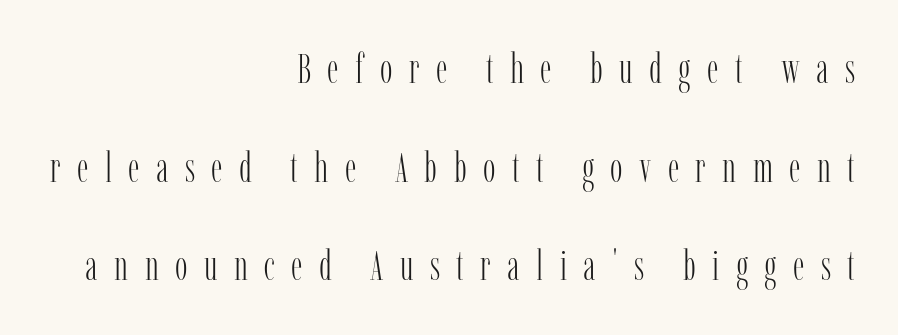
{"serif": "yes", "italic": "no", "bold": "no", "weight": "light", "width": "condensed", "stroke_contrast": "low", "x_height": "medium", "monospaced": "no", "underline": "no", "align": "right", "line_spacing": "loose", "line_spacing_ratio": 2.35, "letter_spacing": "wide", "letter_spacing_em": 0.39, "glyph_px": 42}
